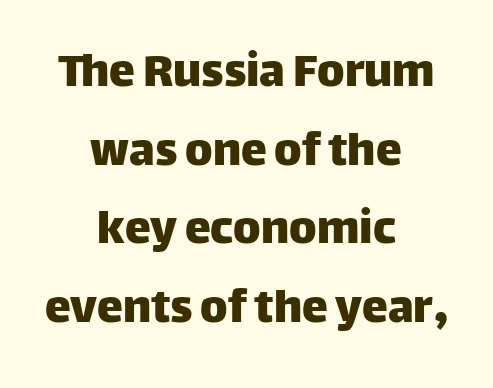
Each letter keeps its own natural width here, so spacing adapts to shape. Notice how the passage keeps no hard edge, just a central spine. Spacing between characters is what you'd get straight out of the box. The strip under each line holds only bare page. These lines are composed in type without serifs.
